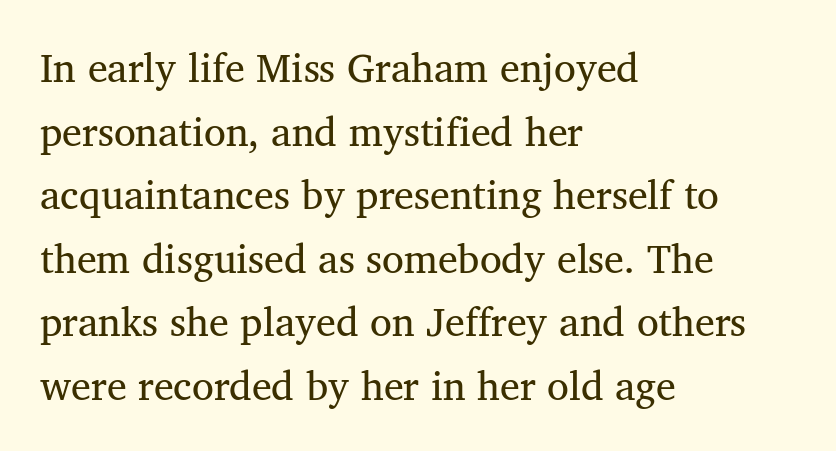
Q: Is the text bold? A: No.
Q: Is the text italic (slanted)? A: No, it is upright.
Q: Is the typeface a serif or a sans-serif typeface? A: Serif.
Q: Is the text underlined? A: No.
Q: How is the paragraph aligned? A: Left-aligned.
Q: Is the spacing between letters normal or unusually wide? A: Normal.
Q: Is the spacing between lines tight, normal or loose? A: Normal.
Q: Width (condensed, normal, or wide)? A: Normal.
Q: Stroke contrast? A: Medium.
Q: x-height? A: Medium.
Q: Monospaced? A: No.
